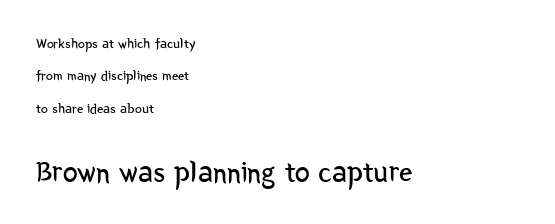
Varying glyph widths throughout — classic text-font behaviour. Weight: regular or lighter. The space directly below the letters is spotless. Notice how the stems are strictly vertical — no italics here.
